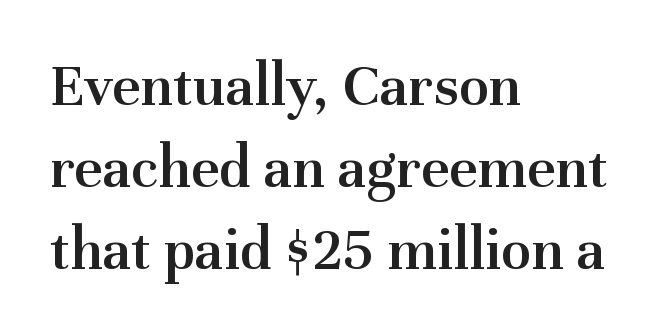
Short and long lines alike share a common starting point at left. The characters look somewhat weighty, a semibold short of true bold. Horizontal bands of white between lines are of average thickness. Characters remain perfectly vertical along every line. Note the varied advance widths — an 'i' is clearly narrower than an 'm'.
